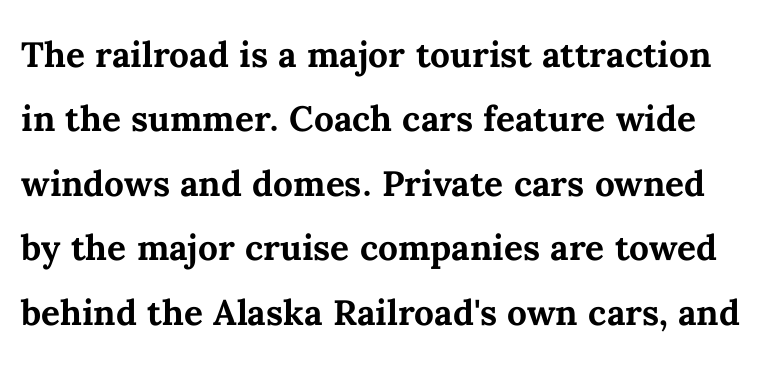
Q: Is the text bold? A: Yes.
Q: Is the text italic (slanted)? A: No, it is upright.
Q: Is the text underlined? A: No.
Q: Is the spacing between letters normal or unusually wide? A: Normal.
Q: Is the spacing between lines tight, normal or loose? A: Normal.
Q: Width (condensed, normal, or wide)? A: Normal.
Q: Stroke contrast? A: Medium.
Q: x-height? A: Medium.
Q: Monospaced? A: No.
